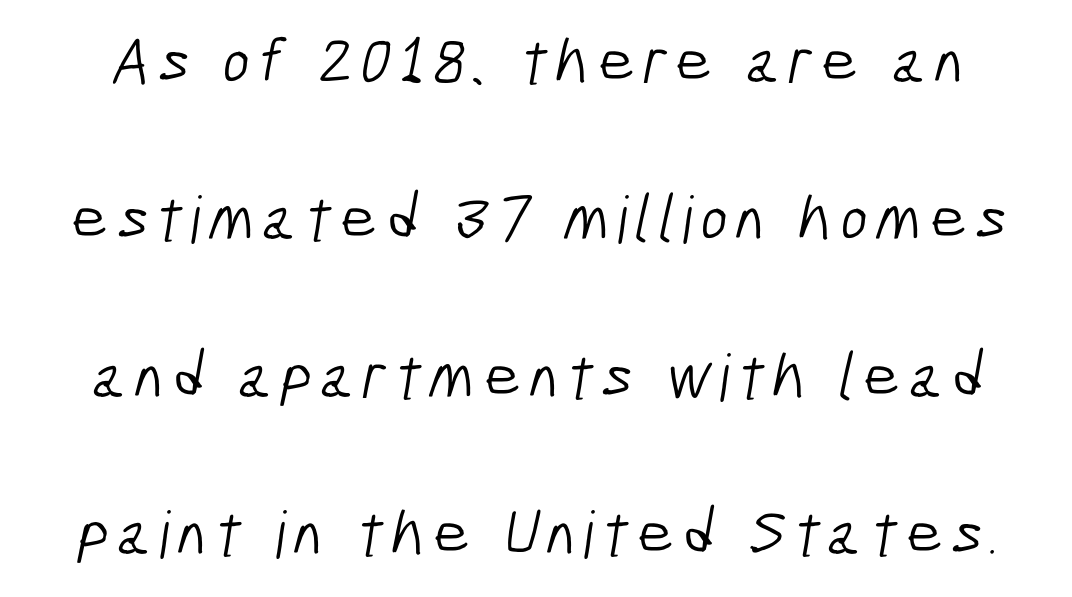
Q: Is the text bold? A: No.
Q: Is the typeface a serif or a sans-serif typeface? A: Sans-serif.
Q: Is the text underlined? A: No.
Q: Is the spacing between lines tight, normal or loose? A: Loose.
Q: Width (condensed, normal, or wide)? A: Condensed.
Q: Stroke contrast? A: Low.
Q: x-height? A: Medium.
Q: Monospaced? A: No.
